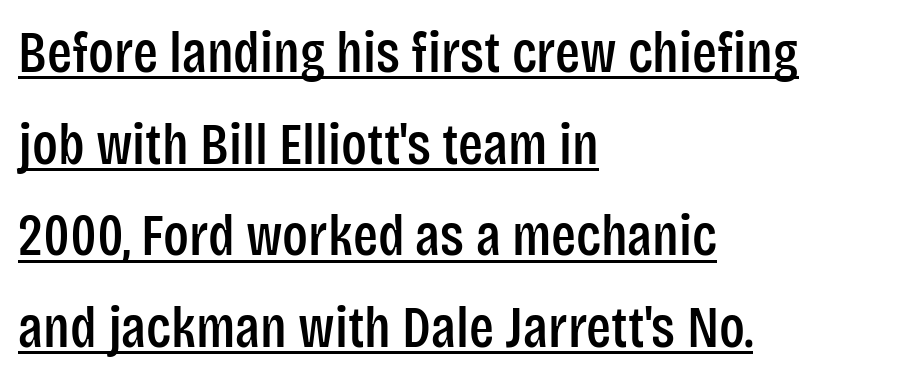
This rendering uses left alignment, leaving the right contour irregular. Each line of the rendering has a horizontal stroke beneath the glyphs. How would I describe the line gaps? Plain and ordinary. A typesetter would call this proportional, since set widths differ per character.
